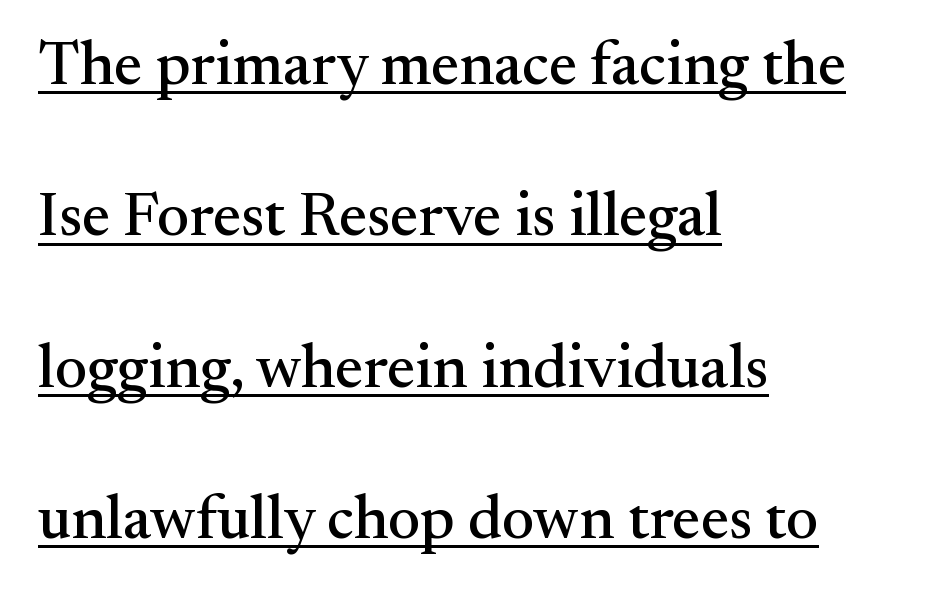
Q: Is the text italic (slanted)? A: No, it is upright.
Q: Is the typeface a serif or a sans-serif typeface? A: Serif.
Q: Is the text underlined? A: Yes.
Q: How is the paragraph aligned? A: Left-aligned.
Q: Is the spacing between letters normal or unusually wide? A: Normal.
Q: Is the spacing between lines tight, normal or loose? A: Loose.
Q: Width (condensed, normal, or wide)? A: Normal.
Q: Stroke contrast? A: Medium.
Q: x-height? A: Small.
Q: Monospaced? A: No.
